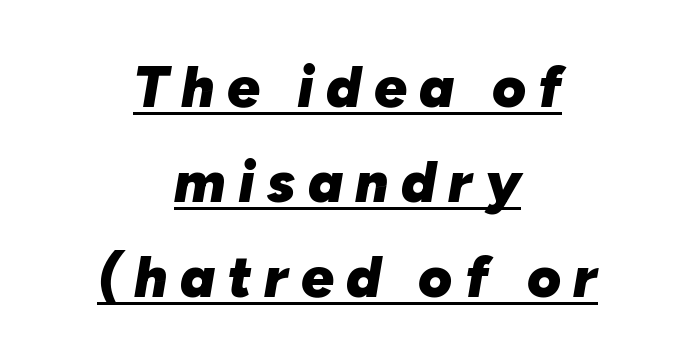
The image shows 58 px heavy type, italic (leaning right); set centered, normal line spacing (1.64x), unusually wide letter spacing (+0.21 em), underlined; low stroke contrast and a medium x-height.
